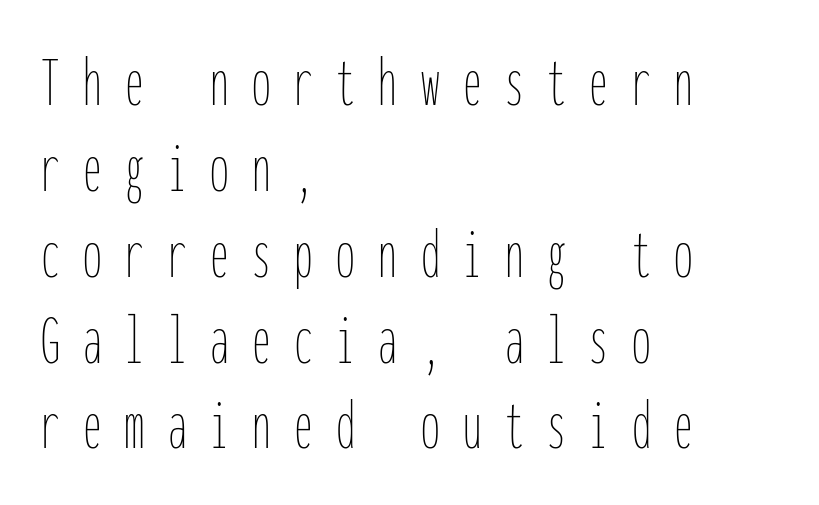
Bare-footed words on every line. The weight would be labelled regular, book, light, or lighter still. Italic: no, the glyphs are upright roman. Line beginnings align vertically; line endings do not. You could only call the tracking loose — the letters float apart.
